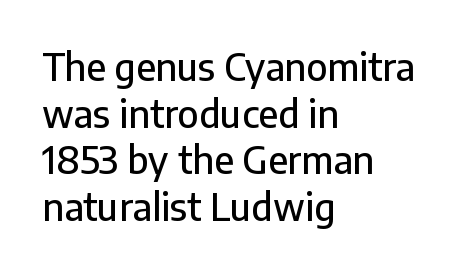
Beneath every word, the page is bare. Ordinary non-slanted type is in use. Do the characters align in a grid? No, the font is proportional. Is the letter spacing exaggerated? No — it looks like the ordinary default. The block of text has a typical density, with ordinary space between rows. Regarding serifs, this sample does without them.
